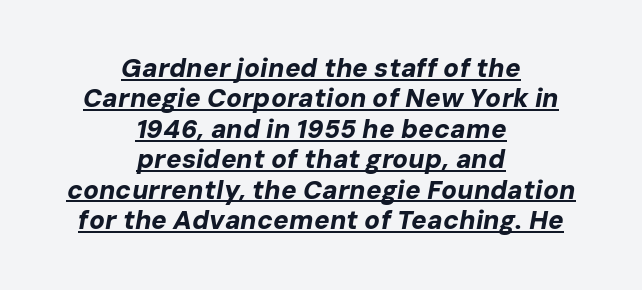
{"italic": "yes", "lean": "right", "slant_degrees": 10, "bold": "yes", "underline": "yes", "align": "center", "line_spacing_ratio": 1.17, "letter_spacing": "normal", "letter_spacing_em": 0.0, "glyph_px": 26}
